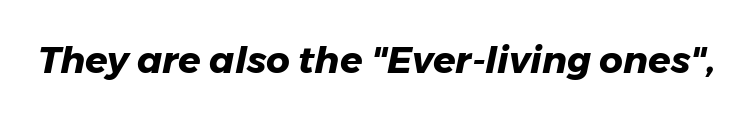
Q: Is the text bold? A: Yes.
Q: Is the text italic (slanted)? A: Yes, it leans right by about 11 degrees.
Q: Is the text underlined? A: No.
Q: Is the spacing between letters normal or unusually wide? A: Normal.
Q: Width (condensed, normal, or wide)? A: Normal.
Q: Stroke contrast? A: Low.
Q: x-height? A: Medium.
Q: Monospaced? A: No.
